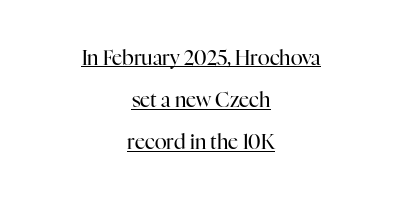
Q: Is the text bold? A: No.
Q: Is the text italic (slanted)? A: No, it is upright.
Q: Is the text underlined? A: Yes.
Q: How is the paragraph aligned? A: Centered.
Q: Is the spacing between letters normal or unusually wide? A: Normal.
Q: Is the spacing between lines tight, normal or loose? A: Loose.
